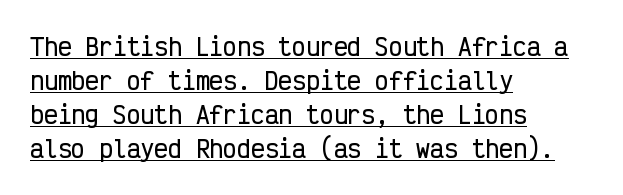
The image shows 23 px text type, upright; set left-aligned, normal line spacing (1.48x), normal letter spacing, underlined.
